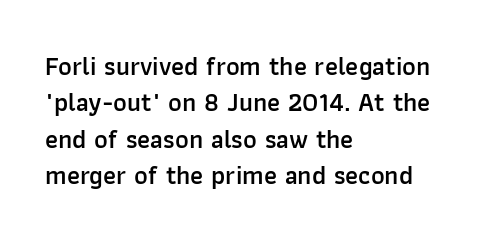
{"italic": "no", "bold": "semi", "underline": "no", "align": "left", "line_spacing": "normal", "line_spacing_ratio": 1.4, "letter_spacing": "normal", "letter_spacing_em": 0.0, "glyph_px": 26}
